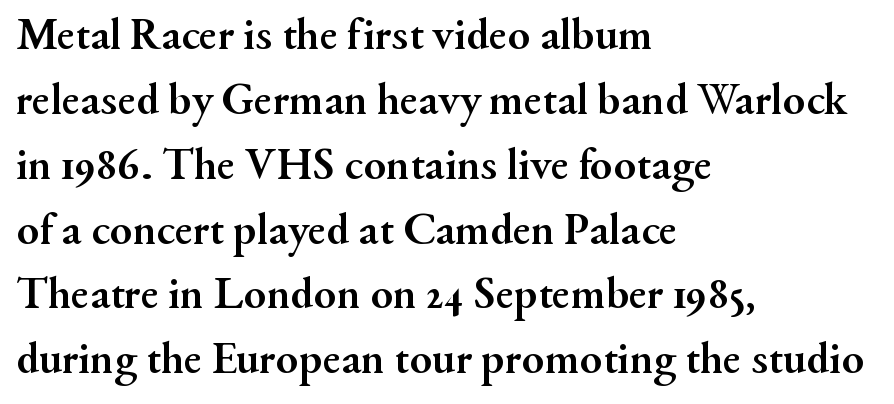
{"serif": "yes", "italic": "no", "bold": "yes", "weight": "semibold", "width": "normal", "stroke_contrast": "medium", "x_height": "small", "monospaced": "no", "underline": "no", "align": "left", "line_spacing": "normal", "line_spacing_ratio": 1.41, "letter_spacing": "normal", "letter_spacing_em": 0.0, "glyph_px": 46}
